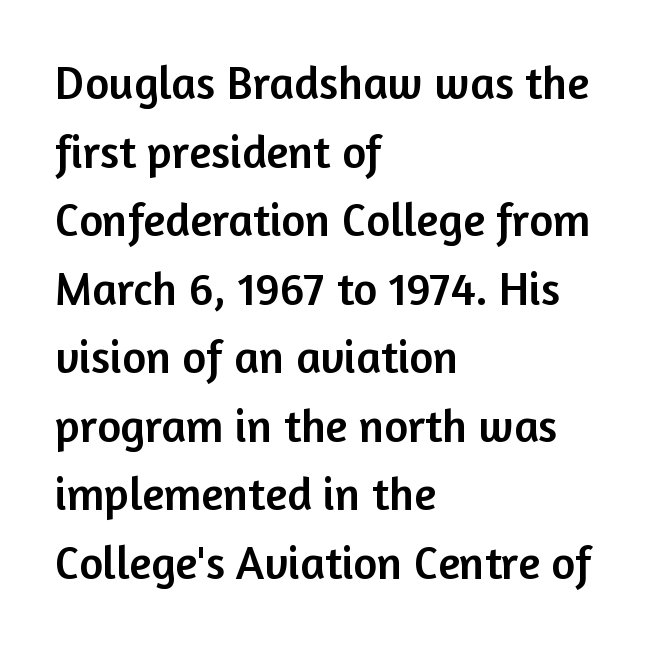
Q: Is the text italic (slanted)? A: No, it is upright.
Q: Is the typeface a serif or a sans-serif typeface? A: Sans-serif.
Q: Is the text underlined? A: No.
Q: How is the paragraph aligned? A: Left-aligned.
Q: Is the spacing between letters normal or unusually wide? A: Normal.
Q: Is the spacing between lines tight, normal or loose? A: Normal.
Q: Width (condensed, normal, or wide)? A: Normal.
Q: Stroke contrast? A: Low.
Q: x-height? A: Medium.
Q: Monospaced? A: No.
